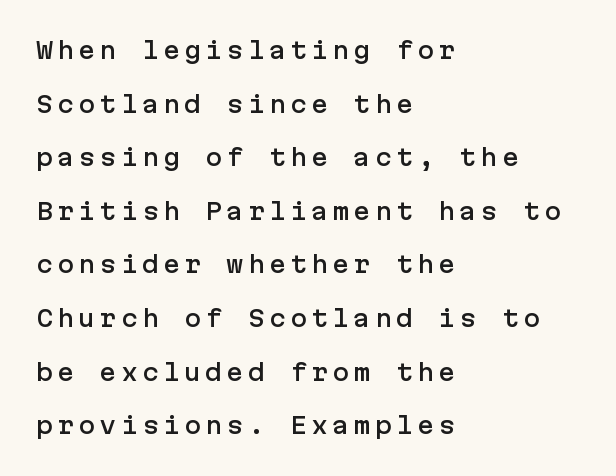
The image shows 23 px text type, upright; set left-aligned, loose line spacing (2.33x), not underlined.
